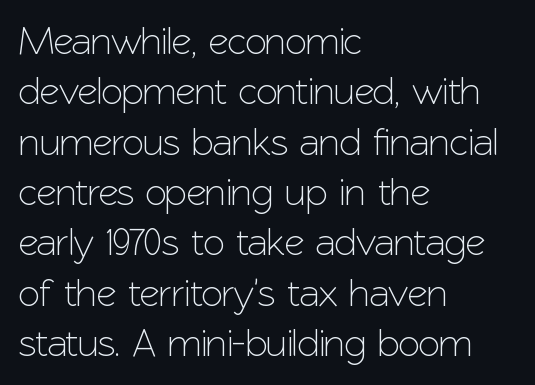
{"serif": "no", "italic": "no", "width": "normal", "stroke_contrast": "low", "x_height": "medium", "monospaced": "no", "underline": "no", "align": "left", "line_spacing": "normal", "line_spacing_ratio": 1.29, "letter_spacing": "normal", "letter_spacing_em": 0.0, "glyph_px": 39}
